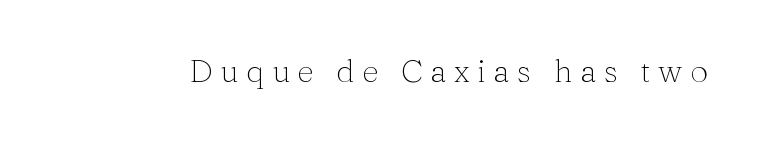
The image shows 32 px thin serif type, upright; set unusually wide letter spacing (+0.24 em), not underlined; medium stroke contrast and a medium x-height.
